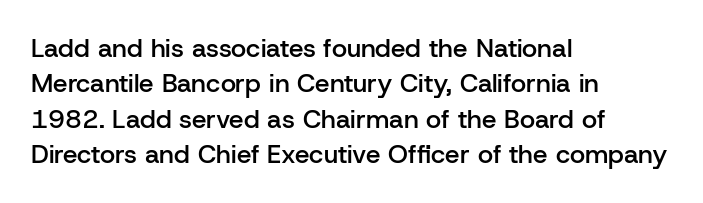
Q: Is the text bold? A: Semi-bold.
Q: Is the text italic (slanted)? A: No, it is upright.
Q: Is the text underlined? A: No.
Q: How is the paragraph aligned? A: Left-aligned.
Q: Is the spacing between letters normal or unusually wide? A: Normal.
Q: Is the spacing between lines tight, normal or loose? A: Normal.
